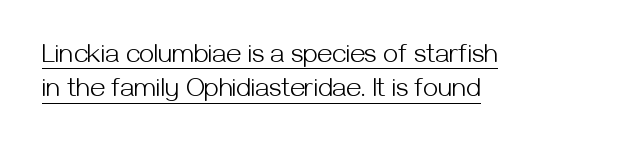
Q: Is the text bold? A: No.
Q: Is the text italic (slanted)? A: No, it is upright.
Q: Is the text underlined? A: Yes.
Q: How is the paragraph aligned? A: Left-aligned.
Q: Is the spacing between letters normal or unusually wide? A: Normal.
Q: Is the spacing between lines tight, normal or loose? A: Normal.
